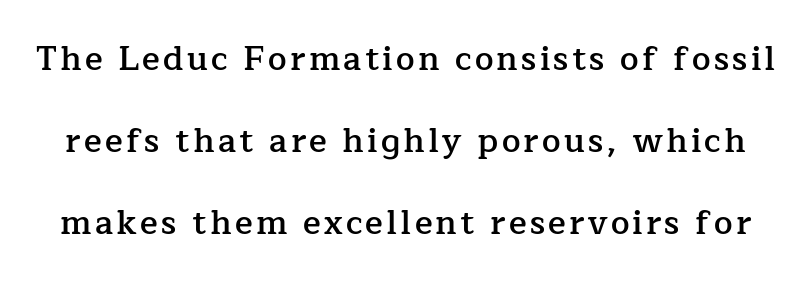
The image shows 33 px semibold serif type, upright; set loose line spacing (2.48x), not underlined; low stroke contrast and a medium x-height.
